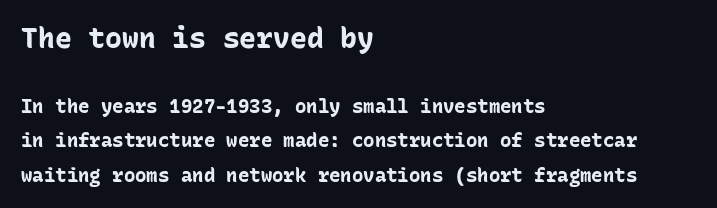
{"serif": "no", "italic": "no", "bold": "yes", "weight": "bold", "width": "normal", "stroke_contrast": "low", "x_height": "medium", "monospaced": "yes", "underline": "no", "align": "left", "line_spacing_ratio": 1.81, "letter_spacing": "normal", "letter_spacing_em": 0.0, "larger_block": "first", "size_ratio": 1.47, "glyph_px": 28}
